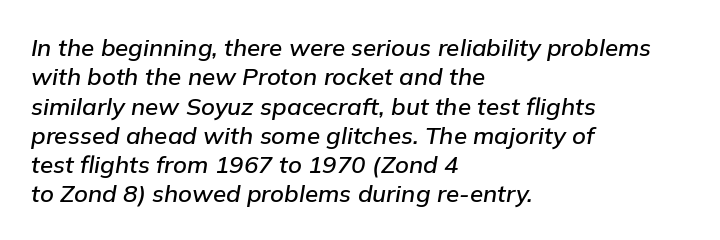
The image shows 24 px text type, italic (leaning right); set left-aligned, line spacing 1.22x, normal letter spacing, not underlined.
